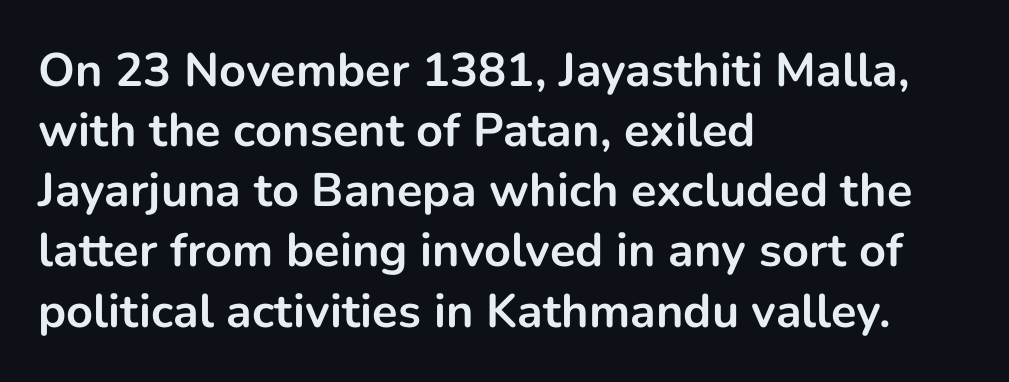
{"serif": "no", "italic": "no", "bold": "yes", "weight": "bold", "width": "normal", "stroke_contrast": "low", "x_height": "medium", "monospaced": "no", "underline": "no", "align": "left", "line_spacing": "normal", "line_spacing_ratio": 1.28, "letter_spacing": "normal", "letter_spacing_em": 0.0, "glyph_px": 47}
